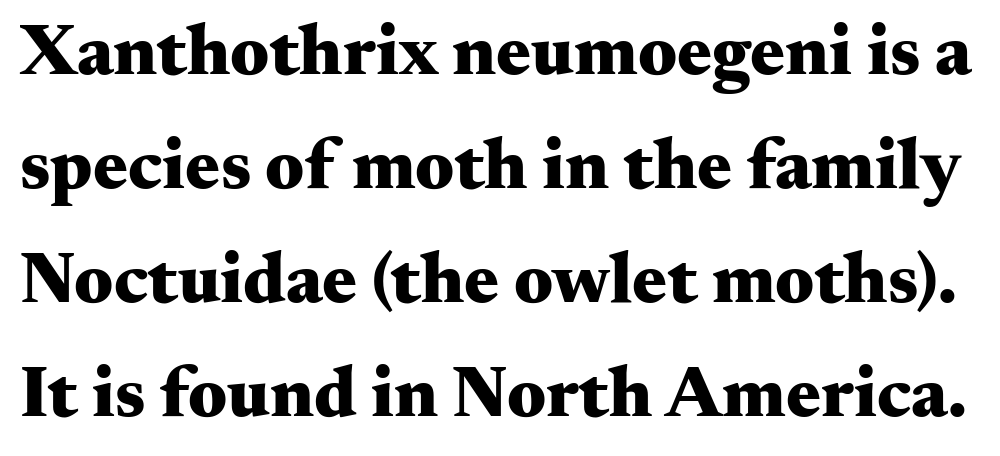
Q: Is the text bold? A: Yes.
Q: Is the text italic (slanted)? A: No, it is upright.
Q: Is the typeface a serif or a sans-serif typeface? A: Serif.
Q: Is the text underlined? A: No.
Q: Is the spacing between letters normal or unusually wide? A: Normal.
Q: Is the spacing between lines tight, normal or loose? A: Normal.
Q: Width (condensed, normal, or wide)? A: Wide.
Q: Stroke contrast? A: Medium.
Q: x-height? A: Small.
Q: Monospaced? A: No.
